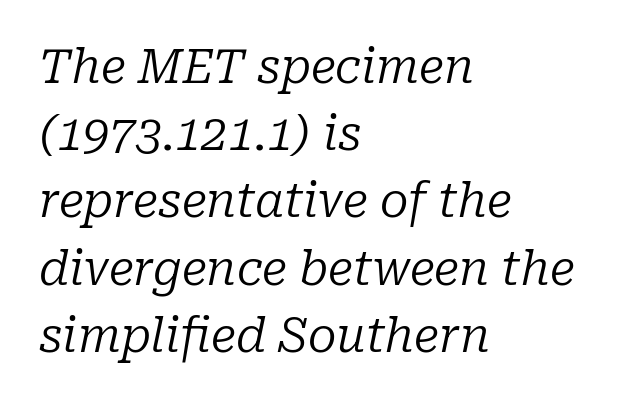
Leading matches the norm, producing a regular column. The foot of each line stays bare and open. Varying glyph widths throughout — classic text-font behaviour. Line beginnings align vertically; line endings do not. The text carries the slant typical of an italic or oblique font.
